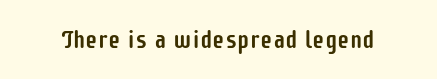
The image shows 25 px text type, upright; set normal letter spacing, not underlined.
